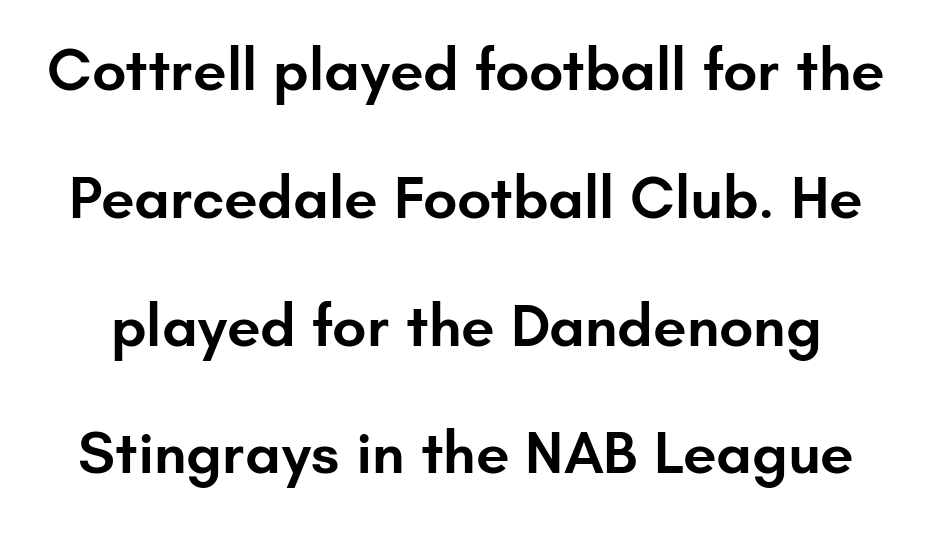
Beneath every word, the page is bare. Short note: letters normally spaced. Notice how the stems are strictly vertical — no italics here. Varying glyph widths throughout — classic text-font behaviour.
